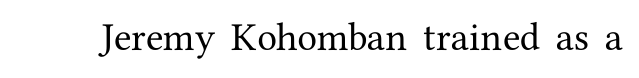
This sample has the flowing, uneven cadence of proportional lettering. Words appear dense and cohesive because spacing is normal. Tall strokes in this sample are plumb rather than angled. Any mark beneath the type? The region is blank. Typographically, this falls in the serif category.
